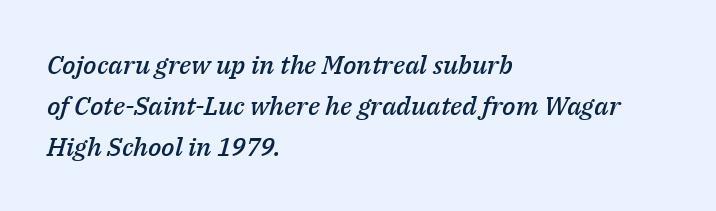
The image shows 26 px text type, italic (leaning right); set left-aligned, normal line spacing (1.57x), normal letter spacing, not underlined.
